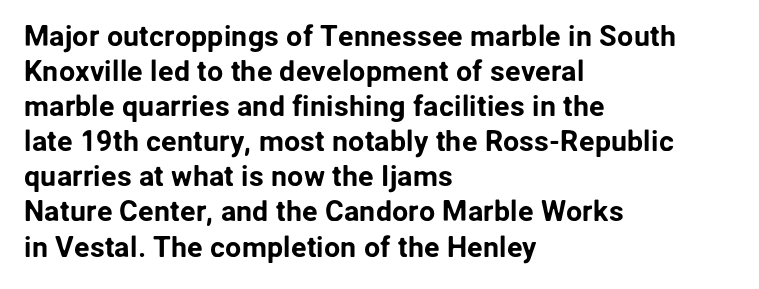
The image shows 29 px sans-serif type, upright; set left-aligned, line spacing 1.21x, normal letter spacing, not underlined; low stroke contrast and a medium x-height.
